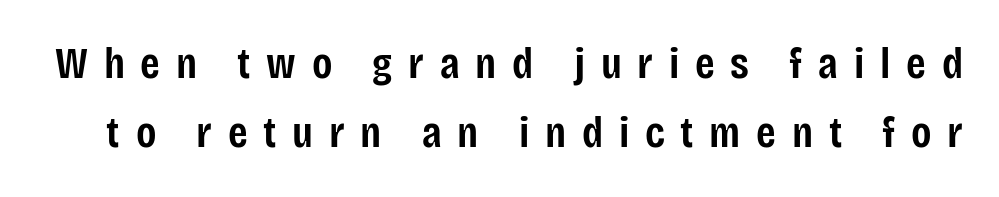
I'd describe the lettering as semibold — firm but not a full bold. The letters advance in unequal steps, a hallmark of proportional type. Do the letters lean? They stand straight. Rows of type keep a routine distance in the vertical direction.
